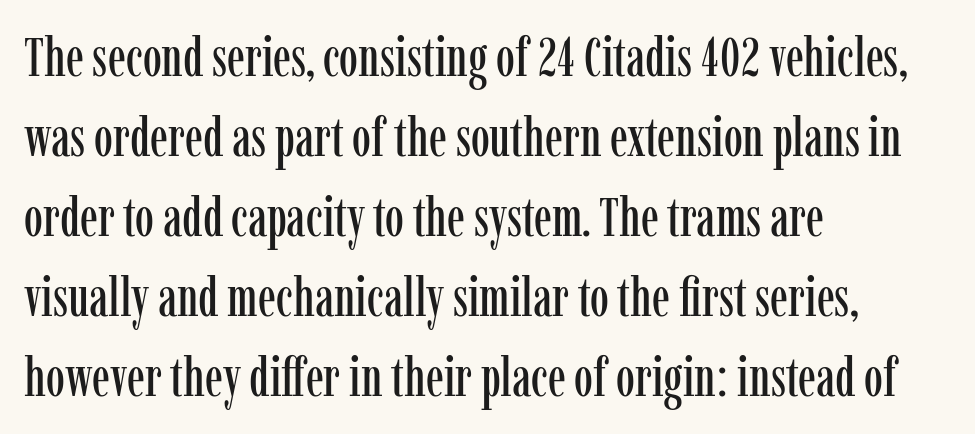
{"serif": "yes", "italic": "no", "width": "condensed", "stroke_contrast": "low", "x_height": "medium", "monospaced": "no", "underline": "no", "align": "left", "line_spacing": "normal", "line_spacing_ratio": 1.48, "letter_spacing": "normal", "letter_spacing_em": 0.0, "glyph_px": 54}
